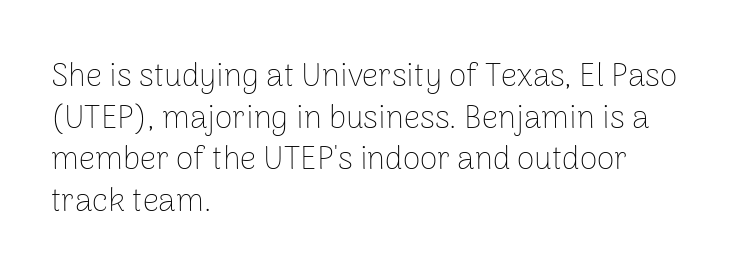
{"serif": "no", "italic": "no", "bold": "no", "weight": "thin", "width": "normal", "stroke_contrast": "low", "x_height": "medium", "monospaced": "no", "underline": "no", "align": "left", "line_spacing": "normal", "line_spacing_ratio": 1.3, "letter_spacing": "normal", "letter_spacing_em": 0.0, "glyph_px": 32}
